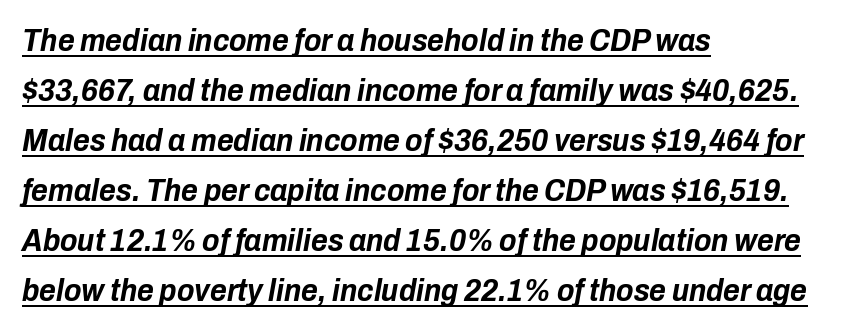
Q: Is the text bold? A: Yes.
Q: Is the text italic (slanted)? A: Yes, it leans right by about 10 degrees.
Q: Is the text underlined? A: Yes.
Q: How is the paragraph aligned? A: Left-aligned.
Q: Is the spacing between letters normal or unusually wide? A: Normal.
Q: Is the spacing between lines tight, normal or loose? A: Normal.
Q: Width (condensed, normal, or wide)? A: Condensed.
Q: Stroke contrast? A: Low.
Q: x-height? A: Medium.
Q: Monospaced? A: No.
